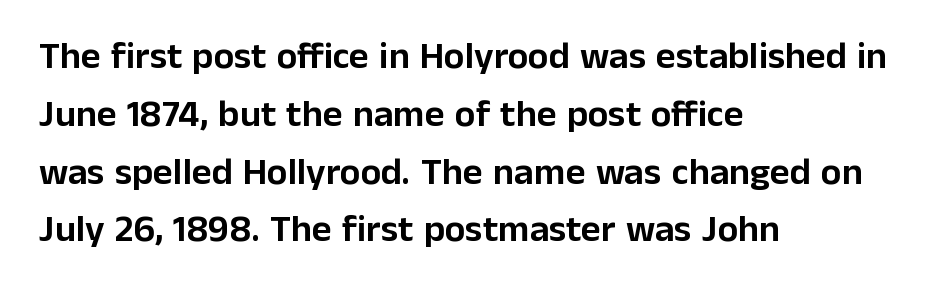
The image shows 38 px sans-serif type, upright; set left-aligned, normal line spacing (1.52x), normal letter spacing, not underlined; low stroke contrast and a medium x-height.
